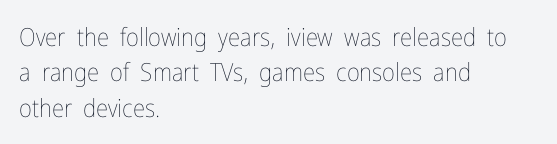
Q: Is the text bold? A: No.
Q: Is the text italic (slanted)? A: No, it is upright.
Q: Is the text underlined? A: No.
Q: How is the paragraph aligned? A: Left-aligned.
Q: Is the spacing between letters normal or unusually wide? A: Normal.
Q: Is the spacing between lines tight, normal or loose? A: Normal.
